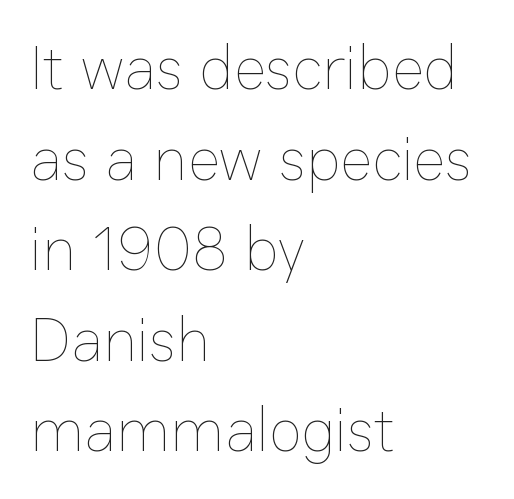
{"italic": "no", "bold": "no", "weight": "thin", "width": "normal", "stroke_contrast": "low", "x_height": "medium", "monospaced": "no", "underline": "no", "align": "left", "line_spacing": "normal", "line_spacing_ratio": 1.46, "letter_spacing": "normal", "letter_spacing_em": 0.0, "glyph_px": 62}
